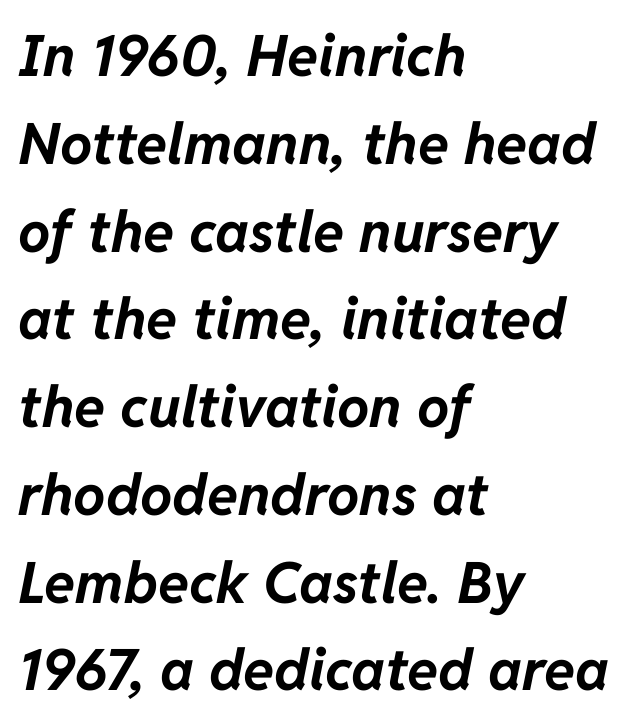
Q: Is the text bold? A: Yes.
Q: Is the text italic (slanted)? A: Yes, it leans right by about 11 degrees.
Q: Is the text underlined? A: No.
Q: How is the paragraph aligned? A: Left-aligned.
Q: Is the spacing between letters normal or unusually wide? A: Normal.
Q: Is the spacing between lines tight, normal or loose? A: Normal.
Q: Width (condensed, normal, or wide)? A: Normal.
Q: Stroke contrast? A: Low.
Q: x-height? A: Medium.
Q: Monospaced? A: No.
